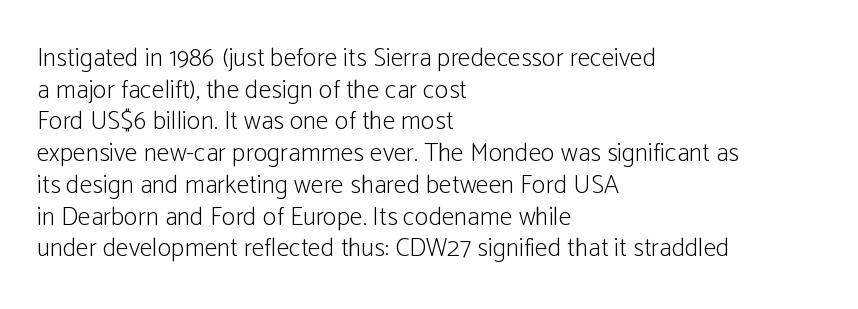
Nope, not italic — everything's standing straight. The font is comparable to plain body text, perhaps lighter. Inter-character spacing is left at the font's built-in metrics. The zone under the glyphs is completely vacant. These lines are set flush left with a ragged right edge.
